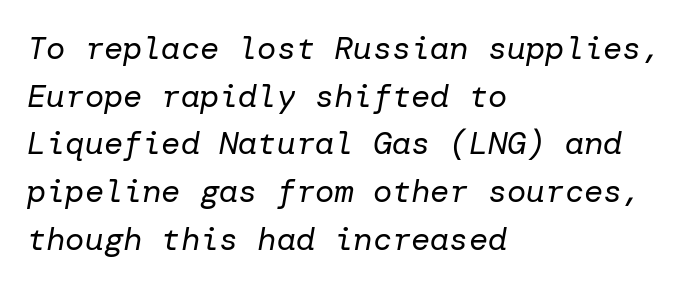
The letterforms sit shoulder to shoulder at normal distance. No letter is thick-stroked: the sample isn't bold. Notice how the passage keeps a crisp vertical edge on the left only. Evenly set lines give the paragraph a standard silhouette. Honestly, there is no underline to notice here at all. Yep, that's italic — everything's leaning.
